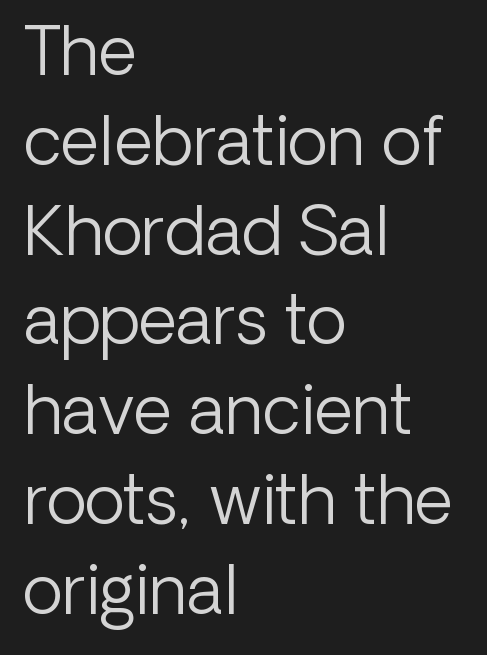
The cut favours lightness, reaching ordinary text weight at its darkest. When letters stand straight like this, we call the style roman or upright. Here the glyphs are tracked normally, forming tight word shapes. Note: no serifs on the glyphs. Compared with typical paragraphs, the rows here are spaced about the same.
